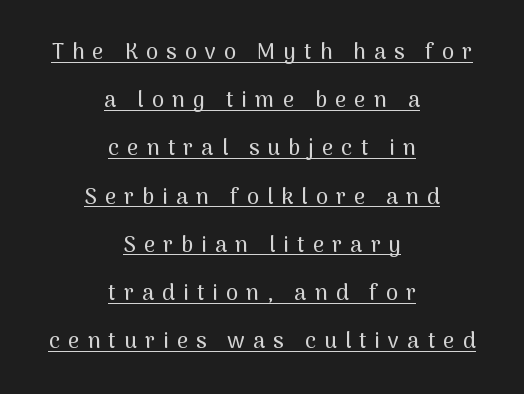
Q: Is the text italic (slanted)? A: No, it is upright.
Q: Is the text underlined? A: Yes.
Q: How is the paragraph aligned? A: Centered.
Q: Is the spacing between letters normal or unusually wide? A: Unusually wide.
Q: Is the spacing between lines tight, normal or loose? A: Loose.
